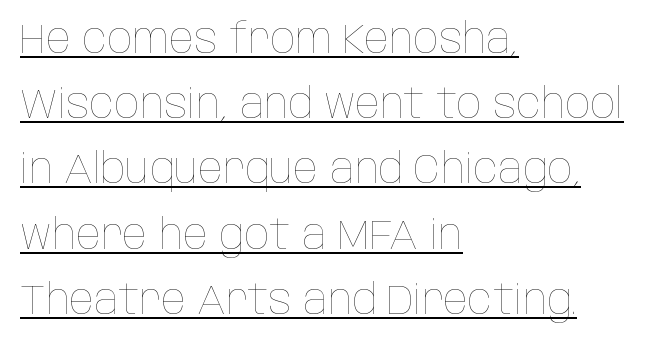
The image shows 41 px thin, condensed type, upright; set left-aligned, normal line spacing (1.59x), normal letter spacing, underlined; low stroke contrast and a large x-height.
